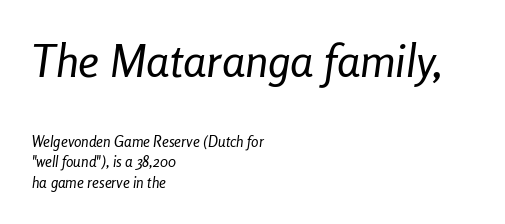
The image shows 46 px regular-weight, condensed type, italic (leaning right); set left-aligned, normal line spacing (1.37x), normal letter spacing, not underlined; the first (top) block is 3.07x larger; low stroke contrast and a medium x-height.
